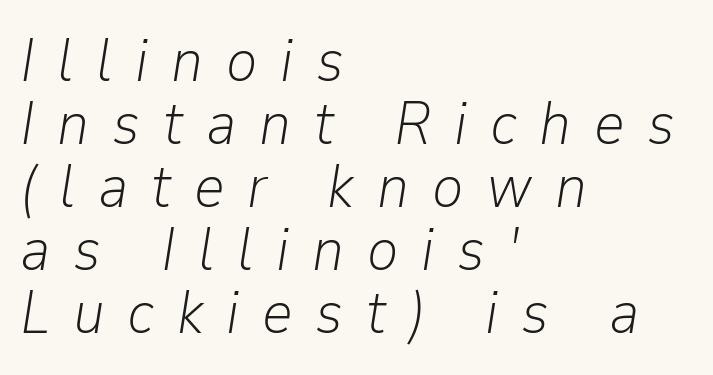
Short and long lines alike share a common starting point at left. A typesetter would call this proportional, since set widths differ per character. Horizontal bands of white between lines are thin slivers. No word sits above an underline. The rendering inserts visible extra space after every character. No extra ink here — the face is not bold.
